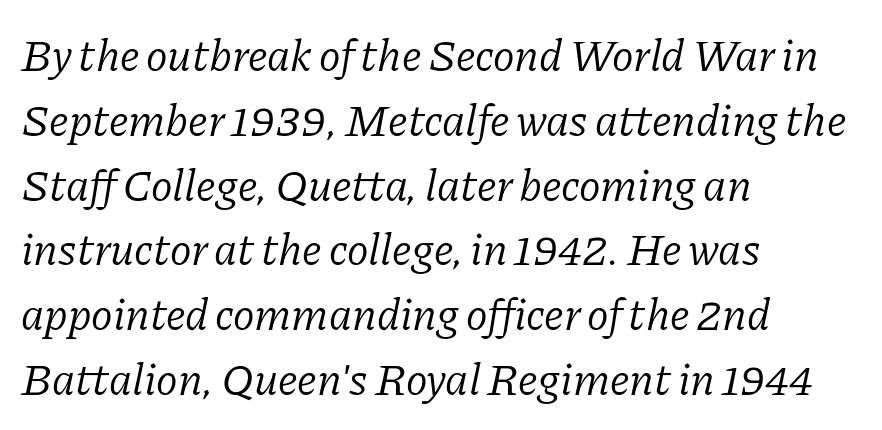
Q: Is the text bold? A: No.
Q: Is the text italic (slanted)? A: Yes, it leans right by about 11 degrees.
Q: Is the typeface a serif or a sans-serif typeface? A: Serif.
Q: Is the text underlined? A: No.
Q: How is the paragraph aligned? A: Left-aligned.
Q: Is the spacing between letters normal or unusually wide? A: Normal.
Q: Is the spacing between lines tight, normal or loose? A: Normal.
Q: Width (condensed, normal, or wide)? A: Normal.
Q: Stroke contrast? A: Low.
Q: x-height? A: Medium.
Q: Monospaced? A: No.
